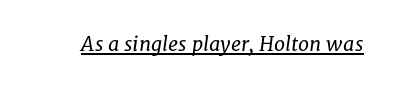
A typographer would call this underscored text. Quick note: italic. Unbolded letterforms with no extra heft. What stands out about the letter spacing? Nothing — it is the standard amount.
